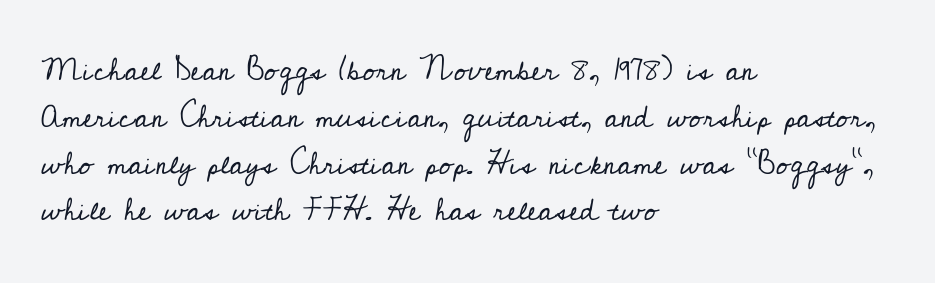
The image shows 31 px regular-weight serif type; set left-aligned, normal line spacing (1.51x), normal letter spacing, not underlined; low stroke contrast and a small x-height.
